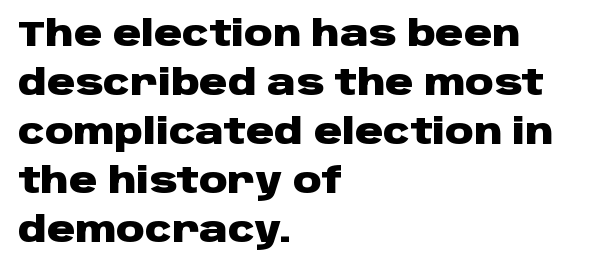
Q: Is the text bold? A: Yes.
Q: Is the text italic (slanted)? A: No, it is upright.
Q: Is the typeface a serif or a sans-serif typeface? A: Sans-serif.
Q: Is the text underlined? A: No.
Q: How is the paragraph aligned? A: Left-aligned.
Q: Is the spacing between letters normal or unusually wide? A: Normal.
Q: Is the spacing between lines tight, normal or loose? A: Normal.
Q: Width (condensed, normal, or wide)? A: Wide.
Q: Stroke contrast? A: Low.
Q: x-height? A: Large.
Q: Monospaced? A: No.
